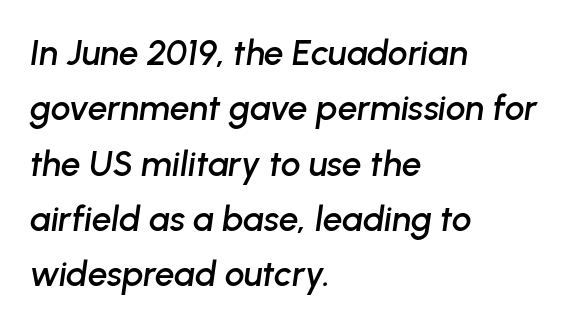
The image shows 35 px text type, italic (leaning right); set left-aligned, normal line spacing (1.58x), normal letter spacing, not underlined; low stroke contrast and a medium x-height.
